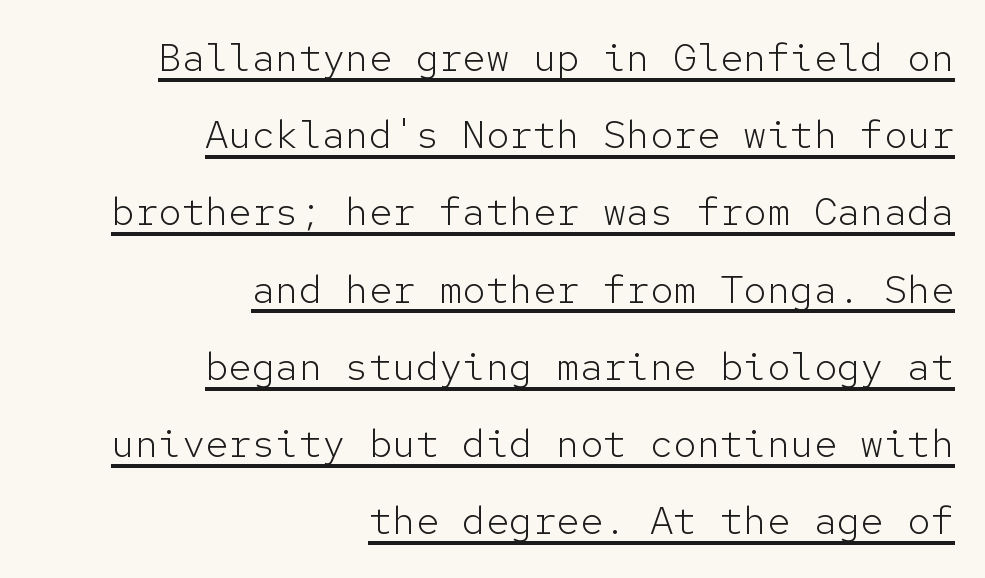
Q: Is the text bold? A: No.
Q: Is the text italic (slanted)? A: No, it is upright.
Q: Is the typeface a serif or a sans-serif typeface? A: Sans-serif.
Q: Is the text underlined? A: Yes.
Q: How is the paragraph aligned? A: Right-aligned.
Q: Is the spacing between letters normal or unusually wide? A: Normal.
Q: Is the spacing between lines tight, normal or loose? A: Loose.
Q: Width (condensed, normal, or wide)? A: Normal.
Q: Stroke contrast? A: Low.
Q: x-height? A: Medium.
Q: Monospaced? A: Yes.
